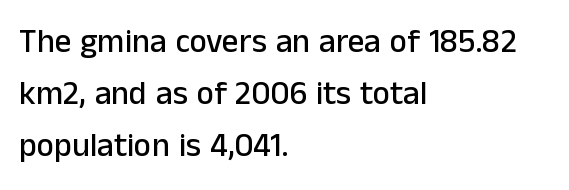
The image shows 33 px sans-serif type, upright; set left-aligned, normal line spacing (1.57x), normal letter spacing, not underlined; low stroke contrast and a medium x-height.
